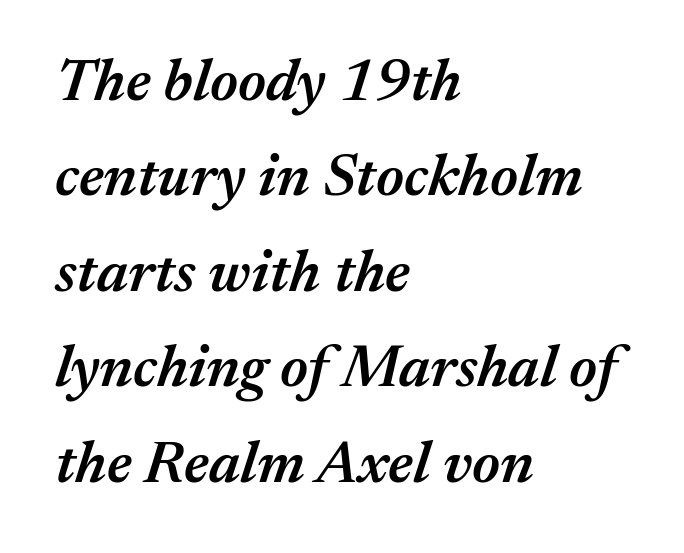
A typesetter would call this leading conventional body-copy spacing. The gaps between neighbouring characters are ordinary and unremarkable. This is oblique type, the kind used for emphasis or titles. You could not count columns in this text — the font is proportionally spaced. Caption: semibold face, moderately heavy strokes.
